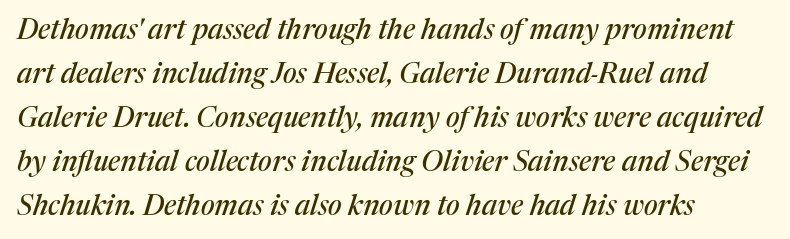
Reading down the column, the eye jumps a familiar distance to each next line. If you drew a line through each stem, it would be angled. This sample is left-justified, so line endings fall wherever the words run out. Descenders are the only things crossing below the line. Examine the stroke ends and you'll spot serifs.
